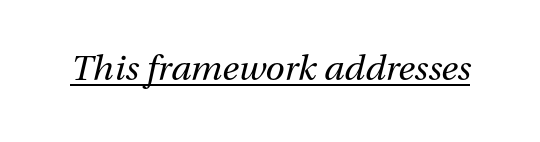
The image shows 35 px regular-weight type, italic (leaning right); set normal letter spacing, underlined; medium stroke contrast and a medium x-height.
